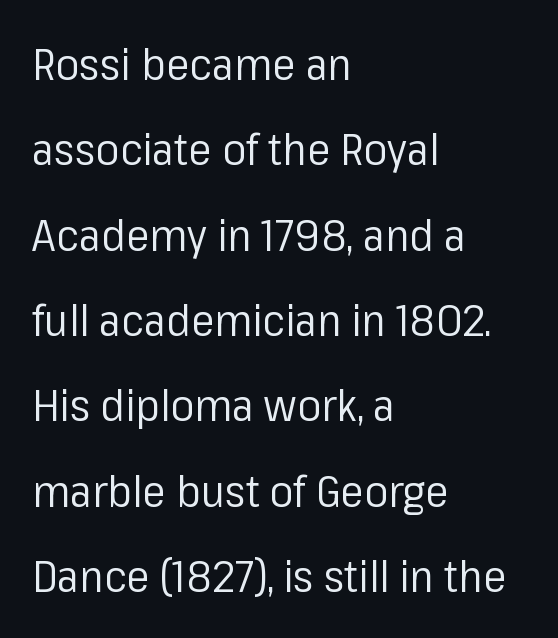
Here the glyphs are tracked normally, forming tight word shapes. You can tell from the bare stems that sans-serif type was used. These lines are set flush left with a ragged right edge. Posture: upright roman. The letters look calm and open, with moderate or lighter stems. Unmarked baselines from the first word to the last.
